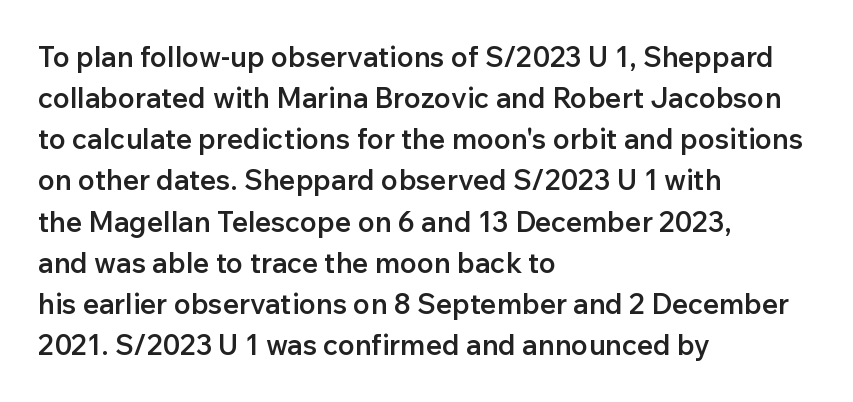
{"serif": "no", "italic": "no", "bold": "semi", "weight": "semibold", "width": "normal", "stroke_contrast": "low", "x_height": "medium", "monospaced": "no", "underline": "no", "align": "left", "line_spacing": "normal", "line_spacing_ratio": 1.47, "letter_spacing": "normal", "letter_spacing_em": 0.0, "glyph_px": 28}
